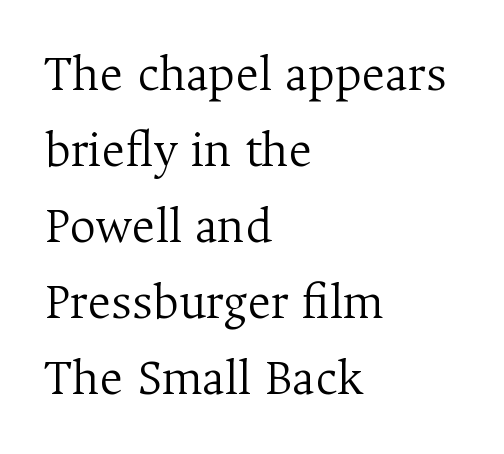
{"serif": "yes", "italic": "no", "bold": "no", "weight": "light", "width": "normal", "stroke_contrast": "medium", "x_height": "medium", "monospaced": "no", "underline": "no", "align": "left", "line_spacing": "normal", "line_spacing_ratio": 1.49, "letter_spacing": "normal", "letter_spacing_em": 0.0, "glyph_px": 51}
